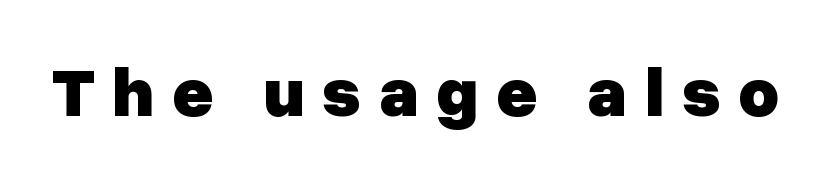
{"serif": "no", "italic": "no", "bold": "yes", "weight": "heavy", "width": "normal", "stroke_contrast": "low", "x_height": "medium", "monospaced": "no", "underline": "no", "letter_spacing": "wide", "letter_spacing_em": 0.25, "glyph_px": 70}
